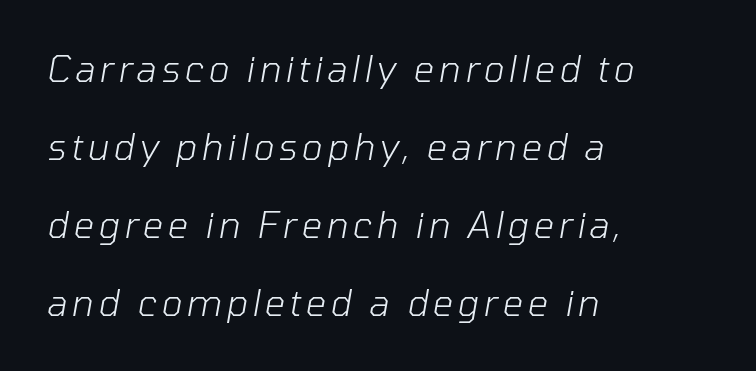
Q: Is the text bold? A: No.
Q: Is the text italic (slanted)? A: Yes, it leans right by about 10 degrees.
Q: Is the text underlined? A: No.
Q: How is the paragraph aligned? A: Left-aligned.
Q: Is the spacing between lines tight, normal or loose? A: Loose.
Q: Width (condensed, normal, or wide)? A: Normal.
Q: Stroke contrast? A: Low.
Q: x-height? A: Medium.
Q: Monospaced? A: No.
